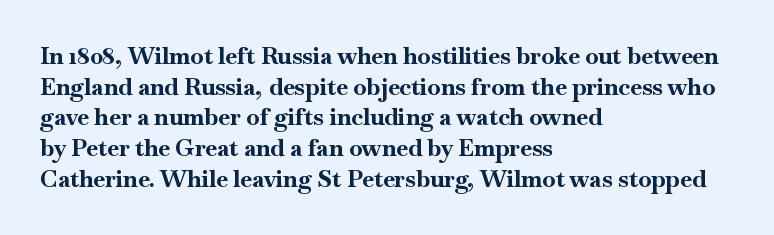
Summary of weight: heavy, a full bold. Tracking value appears to be zero — textbook default spacing. No italicization has been applied; the sample stays upright. The words here are not underlined. A normal amount of white space separates one row of letters from the next.
